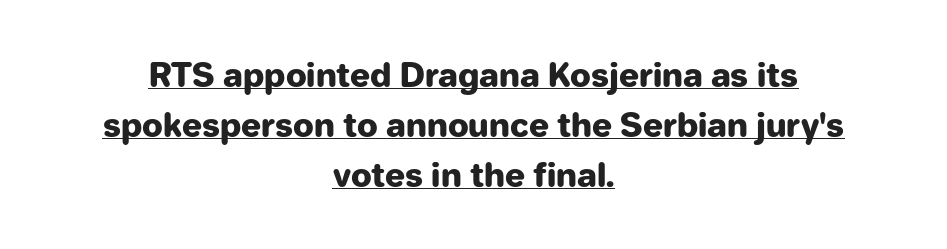
Q: Is the text bold? A: Yes.
Q: Is the text italic (slanted)? A: No, it is upright.
Q: Is the typeface a serif or a sans-serif typeface? A: Sans-serif.
Q: Is the text underlined? A: Yes.
Q: How is the paragraph aligned? A: Centered.
Q: Is the spacing between letters normal or unusually wide? A: Normal.
Q: Is the spacing between lines tight, normal or loose? A: Normal.
Q: Width (condensed, normal, or wide)? A: Normal.
Q: Stroke contrast? A: Low.
Q: x-height? A: Medium.
Q: Monospaced? A: No.
